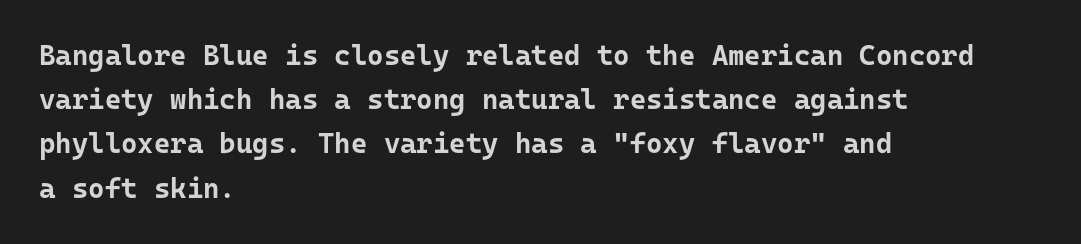
No extra tracking has been applied to these lines. The type family on display is of the sans-serif kind. Line spacing here is normal. Clear beneath every line of the passage.
